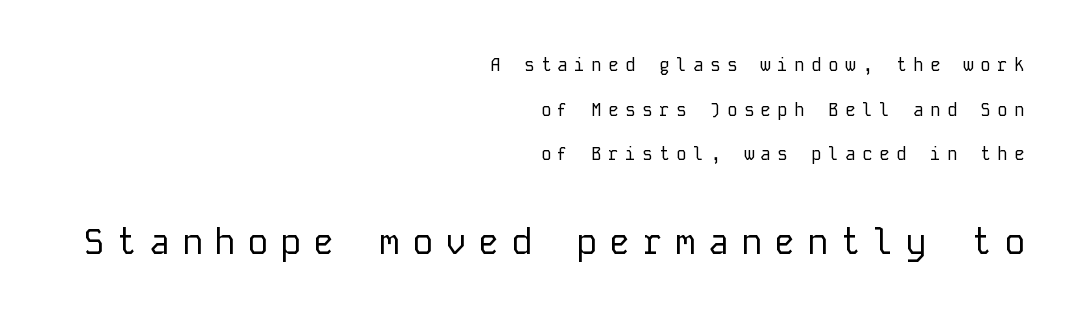
Q: Is the text bold? A: No.
Q: Is the text italic (slanted)? A: No, it is upright.
Q: Is the typeface a serif or a sans-serif typeface? A: Sans-serif.
Q: Is the text underlined? A: No.
Q: How is the paragraph aligned? A: Right-aligned.
Q: Is the spacing between letters normal or unusually wide? A: Unusually wide.
Q: Is the spacing between lines tight, normal or loose? A: Loose.
Q: Which block of text is set in a larger size, the first (top) or the second (bottom)? A: The second (bottom) one.
Q: Width (condensed, normal, or wide)? A: Normal.
Q: Stroke contrast? A: Low.
Q: x-height? A: Medium.
Q: Monospaced? A: Yes.
